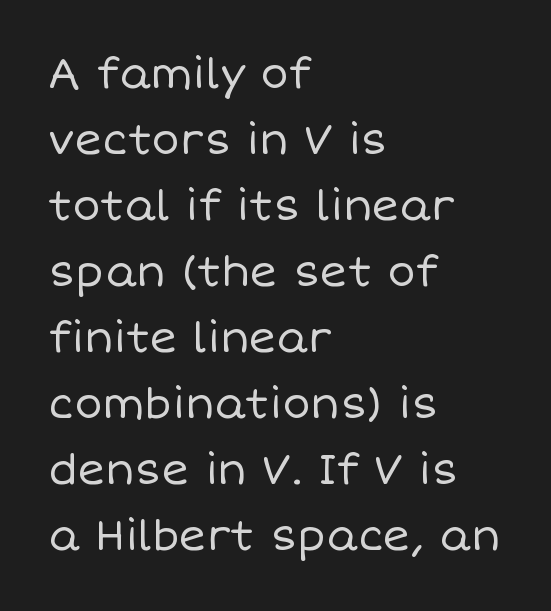
Q: Is the text bold? A: No.
Q: Is the text italic (slanted)? A: No, it is upright.
Q: Is the text underlined? A: No.
Q: How is the paragraph aligned? A: Left-aligned.
Q: Is the spacing between letters normal or unusually wide? A: Normal.
Q: Is the spacing between lines tight, normal or loose? A: Normal.
Q: Width (condensed, normal, or wide)? A: Normal.
Q: Stroke contrast? A: Low.
Q: x-height? A: Large.
Q: Monospaced? A: No.
